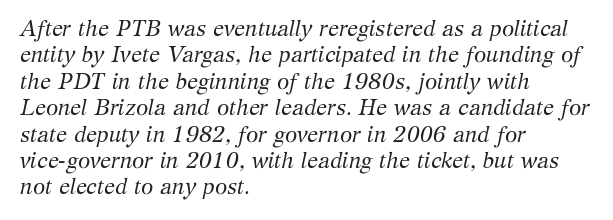
{"italic": "yes", "lean": "right", "slant_degrees": 12, "bold": "no", "underline": "no", "align": "left", "line_spacing_ratio": 1.2, "letter_spacing": "normal", "letter_spacing_em": 0.0, "glyph_px": 22}
